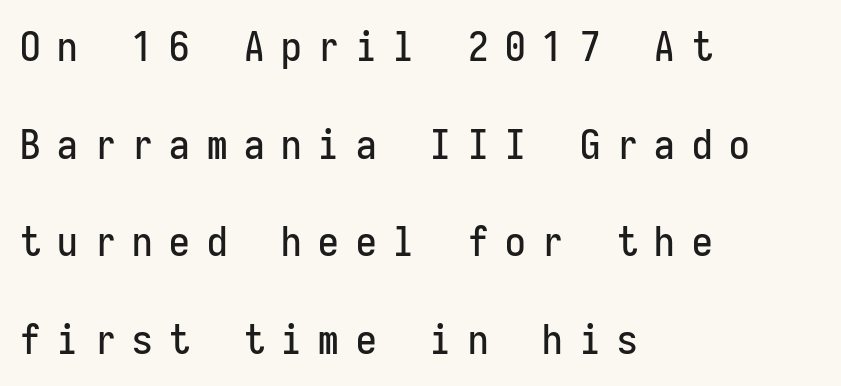
Is this a sans? Yes — the strokes have no serifs. Here the glyphs are tracked loosely, breaking word shapes into spaced letters. Students, observe: this is what heavily led, spacious text looks like. This sample has the even, mechanical cadence of fixed-width lettering. Italic: no, the glyphs are upright roman.
